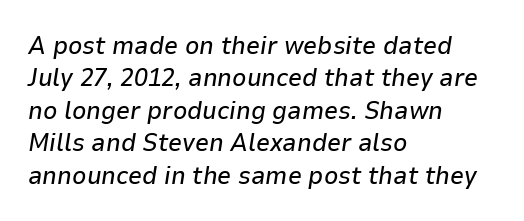
The image shows 25 px text type, italic (leaning right); set left-aligned, normal line spacing (1.3x), normal letter spacing, not underlined.
